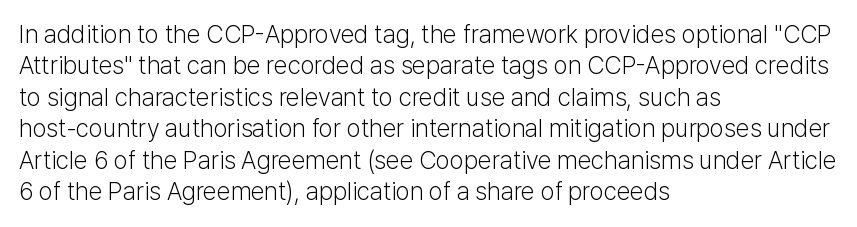
No letter is thick-stroked: the sample isn't bold. This is roman type, the default non-slanted kind. One glance says typical: line gaps are just what's usual. Plain, unruled lines of type. This sample is left-justified, so line endings fall wherever the words run out.
